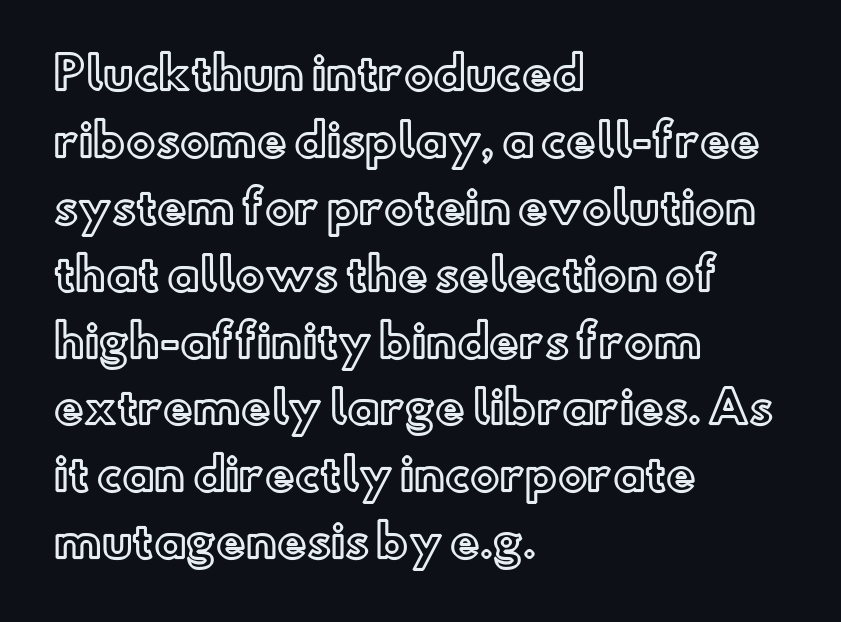
A typesetter would call this zero additional tracking. Notice how the passage keeps a crisp vertical edge on the left only. Whoever set this chose a conventional vertical rhythm. You can tell it's not italic because the verticals are truly vertical. Is this a fixed-width face? No — the glyphs have proportional, varying widths.
